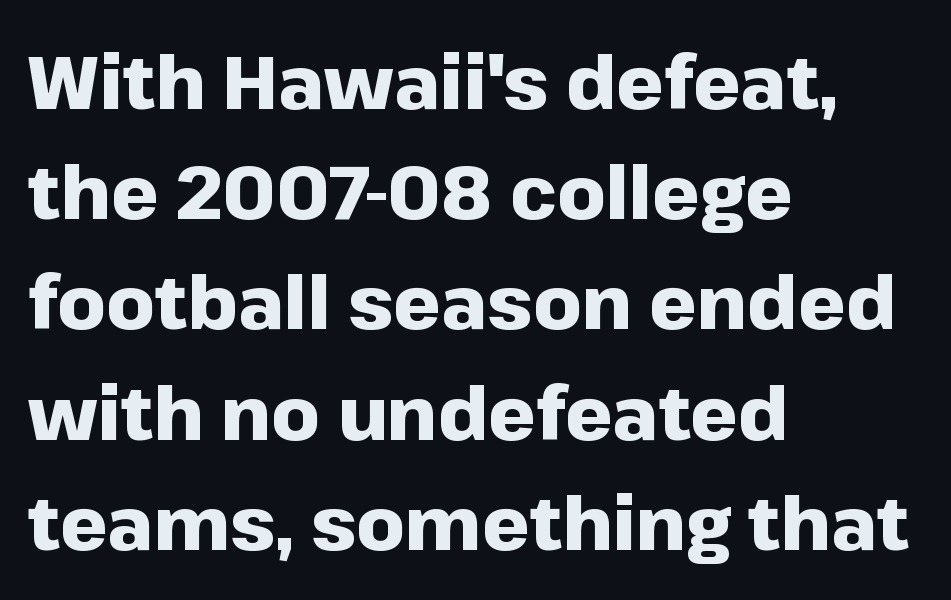
{"serif": "no", "italic": "no", "bold": "yes", "weight": "heavy", "width": "normal", "stroke_contrast": "low", "x_height": "medium", "monospaced": "no", "underline": "no", "align": "left", "line_spacing": "normal", "line_spacing_ratio": 1.47, "letter_spacing": "normal", "letter_spacing_em": 0.0, "glyph_px": 75}
